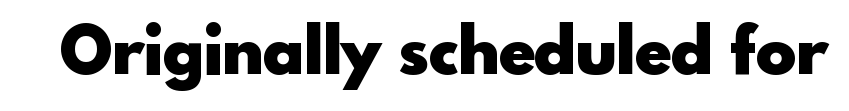
Q: Is the text bold? A: Yes.
Q: Is the text italic (slanted)? A: No, it is upright.
Q: Is the typeface a serif or a sans-serif typeface? A: Sans-serif.
Q: Is the text underlined? A: No.
Q: Is the spacing between letters normal or unusually wide? A: Normal.
Q: Width (condensed, normal, or wide)? A: Normal.
Q: x-height? A: Small.
Q: Monospaced? A: No.
